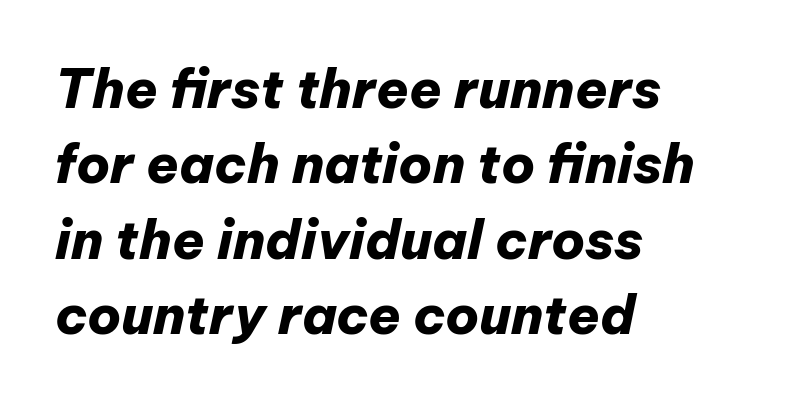
The image shows 53 px heavy type, italic (leaning right); set left-aligned, normal line spacing (1.42x), normal letter spacing, not underlined; low stroke contrast and a medium x-height.
